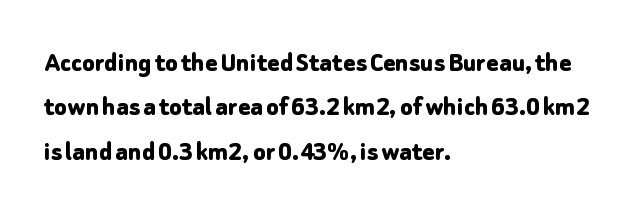
Q: Is the text bold? A: Yes.
Q: Is the text italic (slanted)? A: No, it is upright.
Q: Is the typeface a serif or a sans-serif typeface? A: Sans-serif.
Q: Is the text underlined? A: No.
Q: How is the paragraph aligned? A: Left-aligned.
Q: Is the spacing between letters normal or unusually wide? A: Normal.
Q: Is the spacing between lines tight, normal or loose? A: Normal.
Q: Width (condensed, normal, or wide)? A: Normal.
Q: Stroke contrast? A: Low.
Q: x-height? A: Medium.
Q: Monospaced? A: No.
